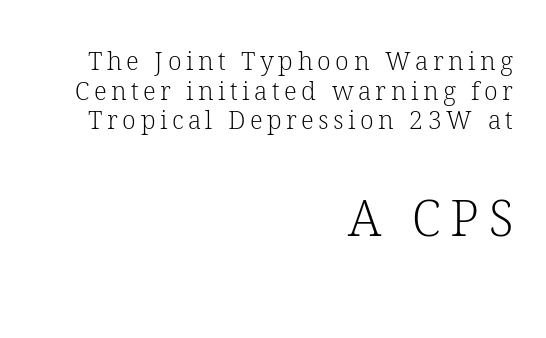
{"serif": "yes", "italic": "no", "bold": "no", "weight": "light", "width": "normal", "stroke_contrast": "low", "x_height": "medium", "monospaced": "no", "underline": "no", "align": "right", "line_spacing_ratio": 1.19, "larger_block": "second", "size_ratio": 2.0, "glyph_px": 50}
